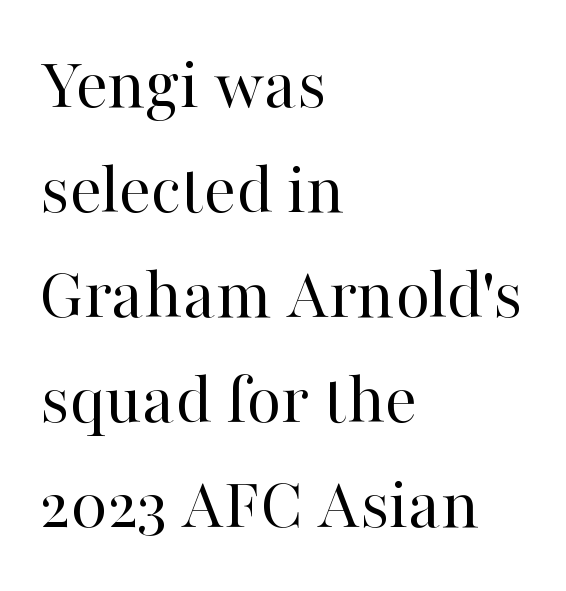
Weight: regular or lighter. Underline: absent. Each word holds together tightly as a unit, with standard inter-letter gaps. A typesetter would mark this as roman, not italic.
